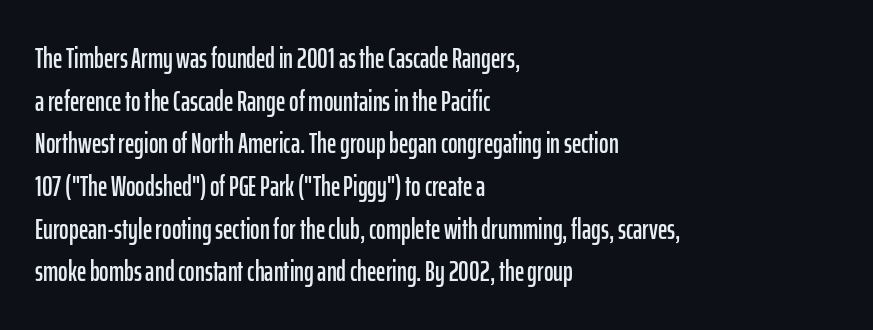
{"serif": "no", "italic": "no", "width": "condensed", "stroke_contrast": "low", "x_height": "medium", "monospaced": "no", "underline": "no", "align": "left", "line_spacing": "normal", "line_spacing_ratio": 1.47, "letter_spacing": "normal", "letter_spacing_em": 0.0, "glyph_px": 29}
